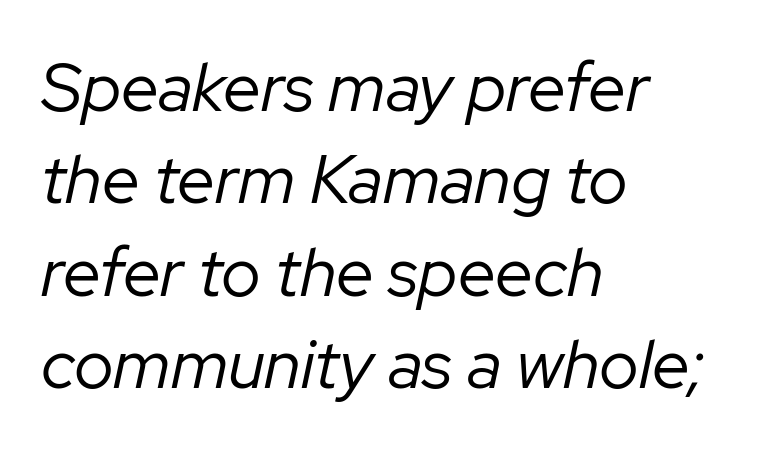
What's the leading like? Ordinary, nothing unusual. A light-to-regular cut is what we see here. Emphasis-style slanted type is in use. Type without underlining.
